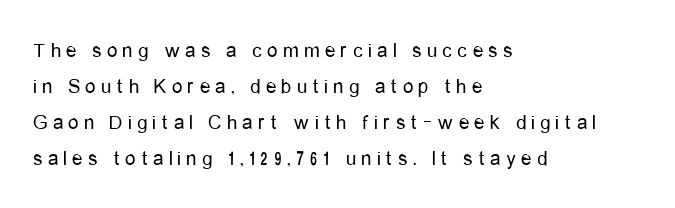
{"italic": "no", "bold": "no", "underline": "no", "align": "left", "line_spacing_ratio": 1.72, "letter_spacing": "wide", "letter_spacing_em": 0.25, "glyph_px": 21}
